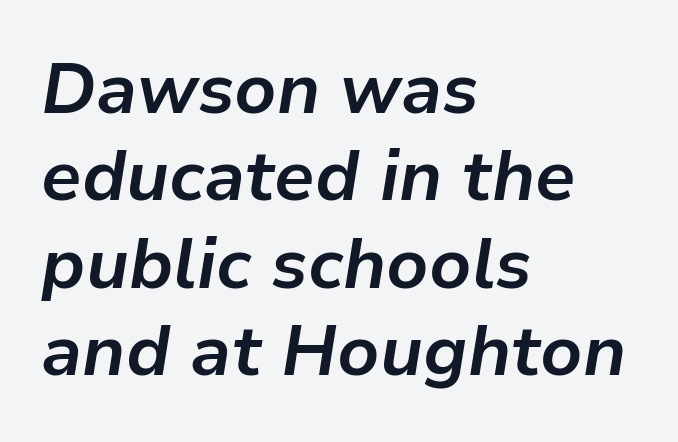
Nobody touched the tracking dial on this one. Each glyph is drawn with heavy, bold strokes. Type without underlining. The ragged edge is on the right, which tells us the setting is flush left. Character widths vary here, with narrow letters taking less room than wide ones. Posture: slanted.
